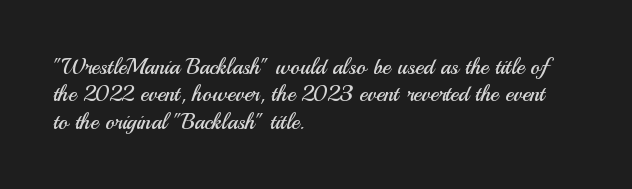
{"bold": "no", "underline": "no", "align": "left", "line_spacing_ratio": 1.24, "letter_spacing": "normal", "letter_spacing_em": 0.0, "glyph_px": 22}
